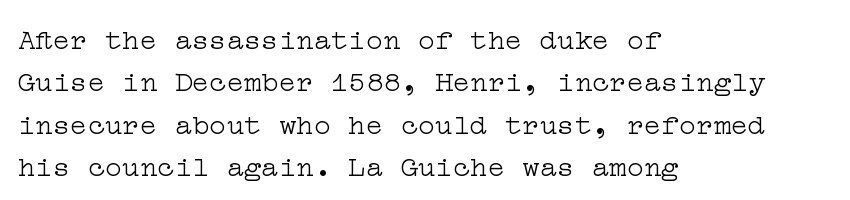
The image shows 29 px light, wide serif type, upright; set left-aligned, normal line spacing (1.46x), normal letter spacing, not underlined; low stroke contrast and a medium x-height.
